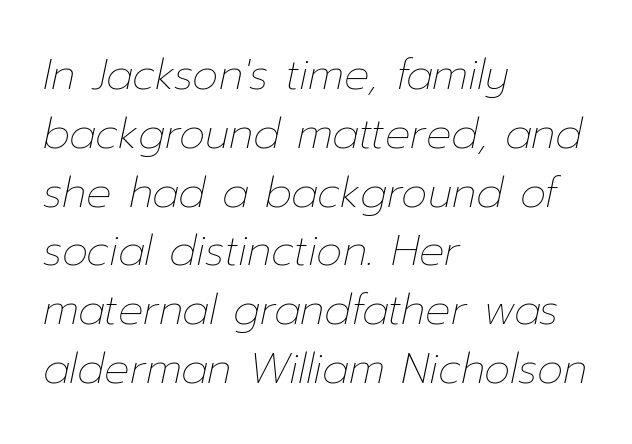
Q: Is the text bold? A: No.
Q: Is the text italic (slanted)? A: Yes, it leans right by about 12 degrees.
Q: Is the text underlined? A: No.
Q: How is the paragraph aligned? A: Left-aligned.
Q: Is the spacing between letters normal or unusually wide? A: Normal.
Q: Is the spacing between lines tight, normal or loose? A: Normal.
Q: Width (condensed, normal, or wide)? A: Normal.
Q: Stroke contrast? A: Low.
Q: x-height? A: Medium.
Q: Monospaced? A: No.
